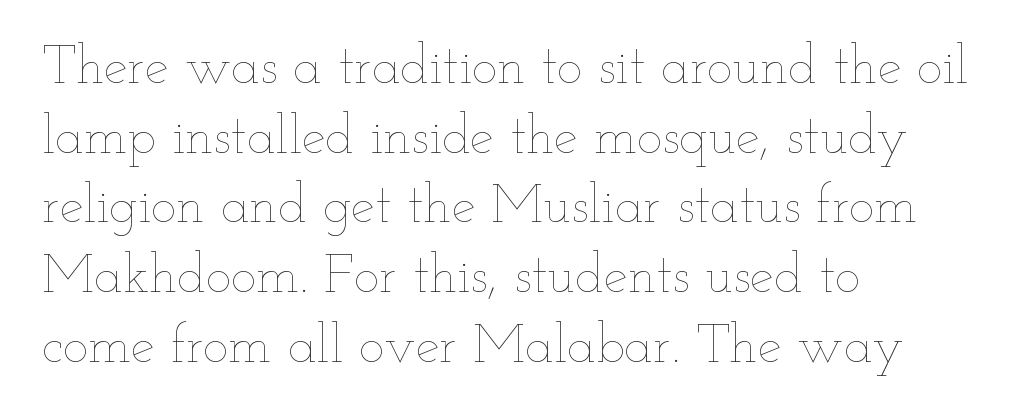
{"italic": "no", "bold": "no", "weight": "thin", "width": "wide", "stroke_contrast": "low", "x_height": "small", "monospaced": "no", "underline": "no", "align": "left", "line_spacing": "normal", "line_spacing_ratio": 1.29, "letter_spacing": "normal", "letter_spacing_em": 0.0, "glyph_px": 54}
